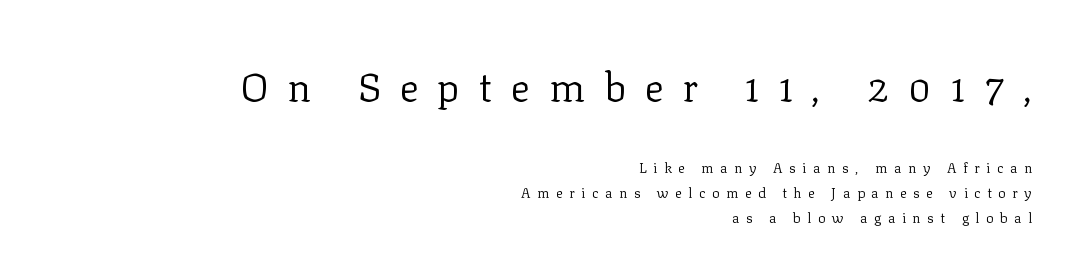
Q: Is the text bold? A: No.
Q: Is the text italic (slanted)? A: No, it is upright.
Q: Is the typeface a serif or a sans-serif typeface? A: Serif.
Q: Is the text underlined? A: No.
Q: How is the paragraph aligned? A: Right-aligned.
Q: Is the spacing between letters normal or unusually wide? A: Unusually wide.
Q: Which block of text is set in a larger size, the first (top) or the second (bottom)? A: The first (top) one.
Q: Width (condensed, normal, or wide)? A: Normal.
Q: Stroke contrast? A: Low.
Q: x-height? A: Medium.
Q: Monospaced? A: No.
